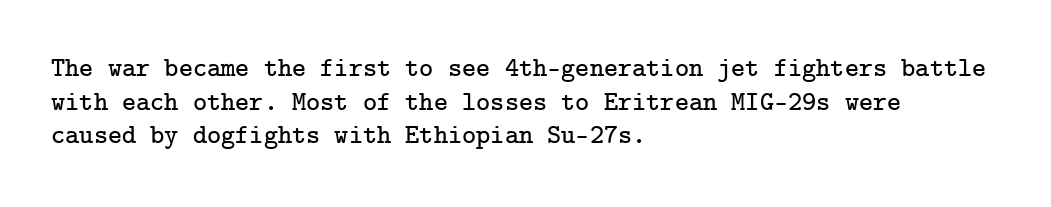
Q: Is the text italic (slanted)? A: No, it is upright.
Q: Is the text underlined? A: No.
Q: How is the paragraph aligned? A: Left-aligned.
Q: Is the spacing between letters normal or unusually wide? A: Normal.
Q: Is the spacing between lines tight, normal or loose? A: Normal.
